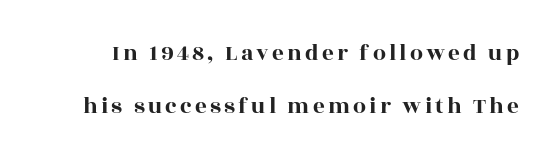
Ordinary non-slanted type is in use. A bare baseline throughout the passage. The leading is generous, giving the passage an open texture.
